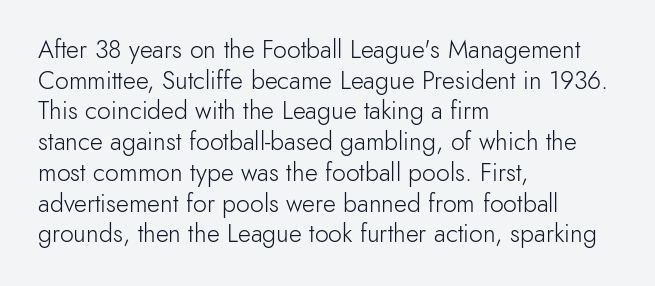
Q: Is the text bold? A: No.
Q: Is the text italic (slanted)? A: No, it is upright.
Q: Is the text underlined? A: No.
Q: How is the paragraph aligned? A: Left-aligned.
Q: Is the spacing between letters normal or unusually wide? A: Normal.
